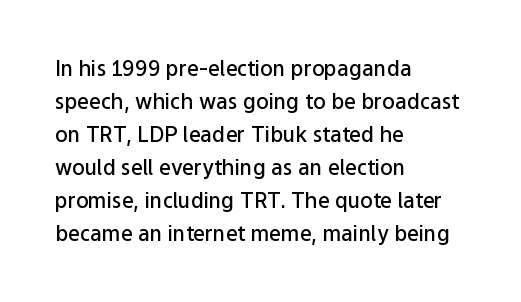
The image shows 21 px text type, upright; set left-aligned, normal line spacing (1.57x), normal letter spacing, not underlined.
